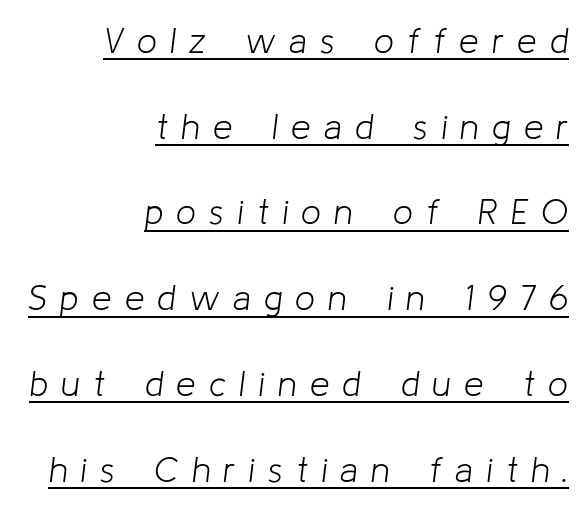
In terms of posture, this sample is oblique. Whoever set this chose breathing room over compactness in the vertical rhythm. The letters advance in unequal steps, a hallmark of proportional type. These lines have a slow, spaced-out rhythm from letter to letter. Weight class: somewhere from thin through regular.
